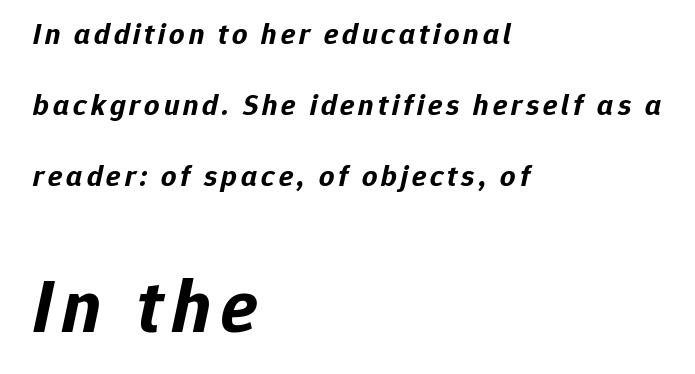
Heft: maximum for text — a bold. Is this a fixed-width face? No — the glyphs have proportional, varying widths. Every row of glyphs begins at an identical x-position on the left. Each new line begins a long way beneath the previous one. Italic? Definitely — the glyphs are oblique.
